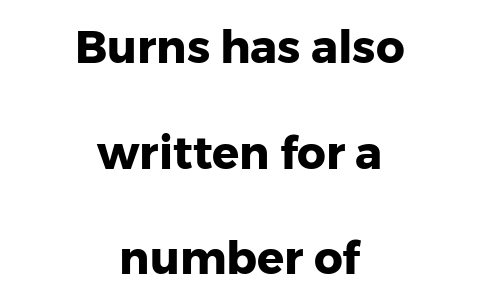
{"serif": "no", "italic": "no", "bold": "yes", "weight": "heavy", "width": "normal", "stroke_contrast": "low", "x_height": "medium", "monospaced": "no", "underline": "no", "align": "center", "line_spacing": "loose", "line_spacing_ratio": 2.35, "letter_spacing": "normal", "letter_spacing_em": 0.0, "glyph_px": 45}
